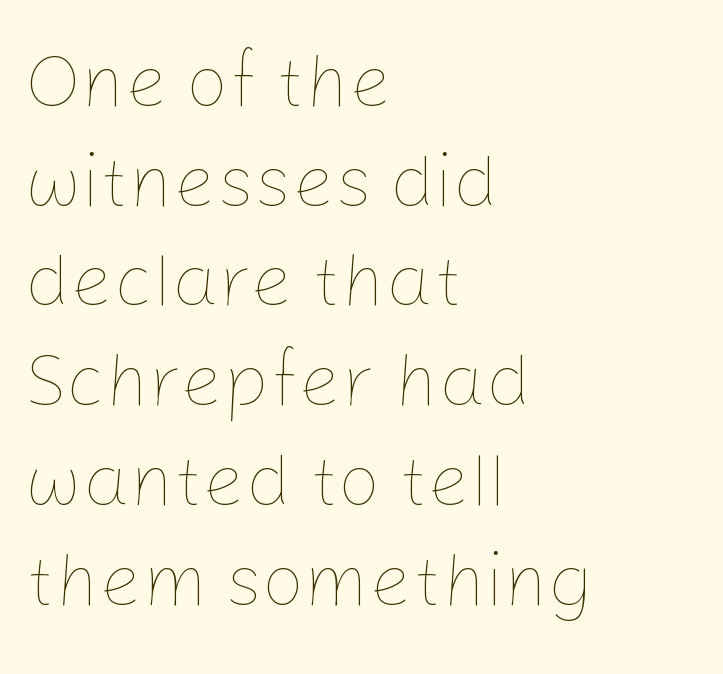
{"italic": "no", "bold": "no", "weight": "thin", "width": "normal", "stroke_contrast": "low", "x_height": "medium", "monospaced": "no", "underline": "no", "align": "left", "line_spacing": "normal", "line_spacing_ratio": 1.33, "letter_spacing": "normal", "letter_spacing_em": 0.0, "glyph_px": 75}
